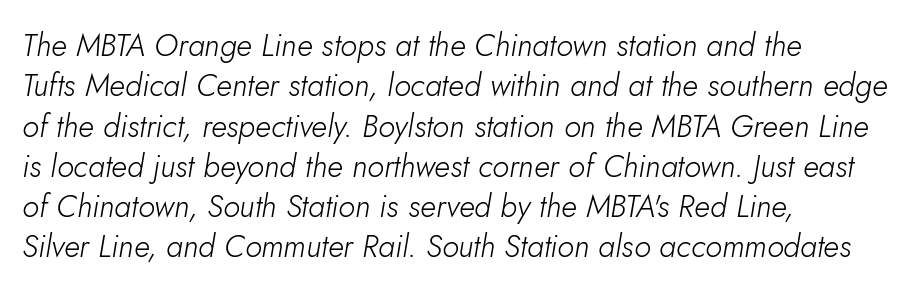
Does extra space separate the letters? No, they use regular spacing. Rule under the text: the space is simply empty. If you measured baseline to baseline, you'd find a middling distance. Layout note: lines flush left. The text carries the slant typical of an italic or oblique font. Spacing verdict: proportional, widths tailored to each character.
